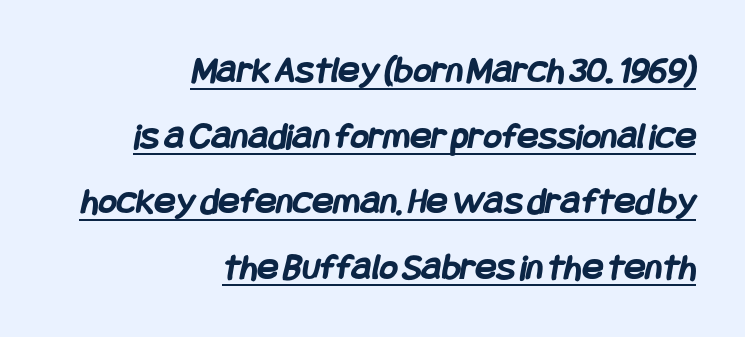
How heavy is the stroke? Heavy — this is a bold. Note: no serifs on the glyphs. Students, observe: this is what conventionally led text looks like. These characters rest on top of a visible drawn line.
